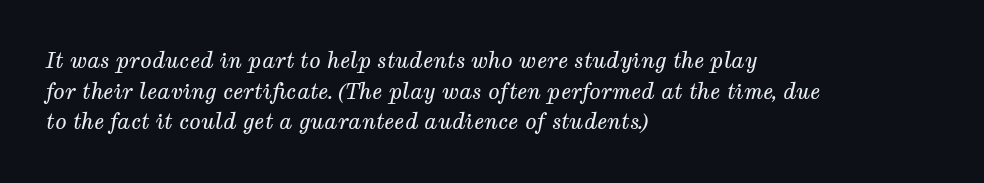
The image shows 21 px text type, italic (leaning right); set left-aligned, normal line spacing (1.46x), normal letter spacing, not underlined.
